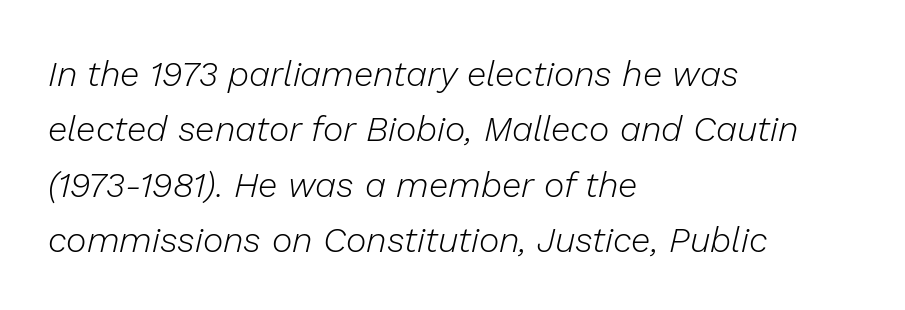
Reading down the column, the eye jumps a familiar distance to each next line. The passage shown is typed in a proportional face where columns would drift. The specimen omits any rule beneath the text block's lines. Does extra space separate the letters? No, they use regular spacing. These lines stack with their left ends in a neat column.
